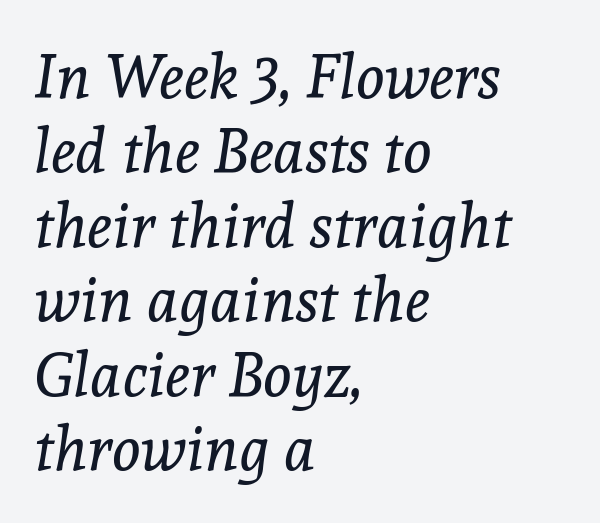
{"serif": "yes", "italic": "yes", "lean": "right", "slant_degrees": 8, "bold": "no", "weight": "regular", "width": "normal", "x_height": "medium", "monospaced": "no", "underline": "no", "align": "left", "line_spacing_ratio": 1.22, "letter_spacing": "normal", "letter_spacing_em": 0.0, "glyph_px": 61}
